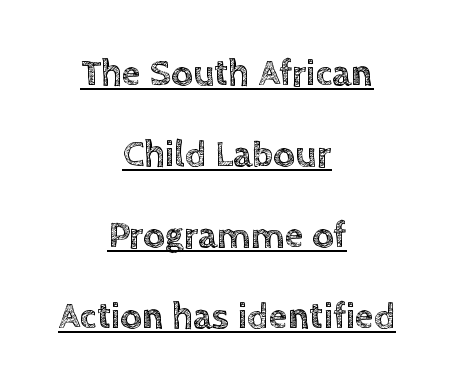
{"italic": "no", "width": "normal", "x_height": "large", "monospaced": "no", "underline": "yes", "align": "center", "line_spacing": "loose", "line_spacing_ratio": 2.13, "letter_spacing": "normal", "letter_spacing_em": 0.0, "glyph_px": 38}
